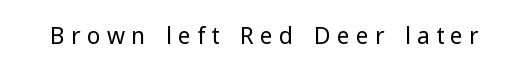
The image shows 23 px text type, upright; set unusually wide letter spacing (+0.26 em), not underlined.
